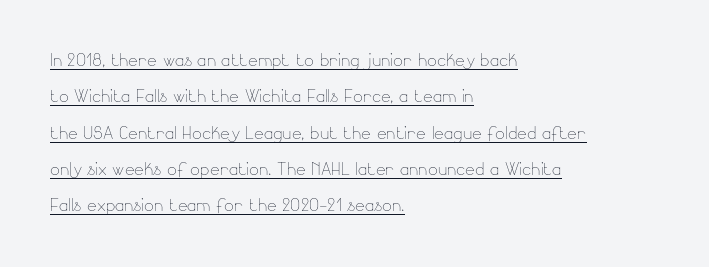
A baseline rule has been typeset under these characters. One-word summary of the alignment: left. The type is set solid horizontally, with unmodified tracking. Evenly set lines give the paragraph a standard silhouette. This reads as an unemphasized weight, regular at the heaviest.
